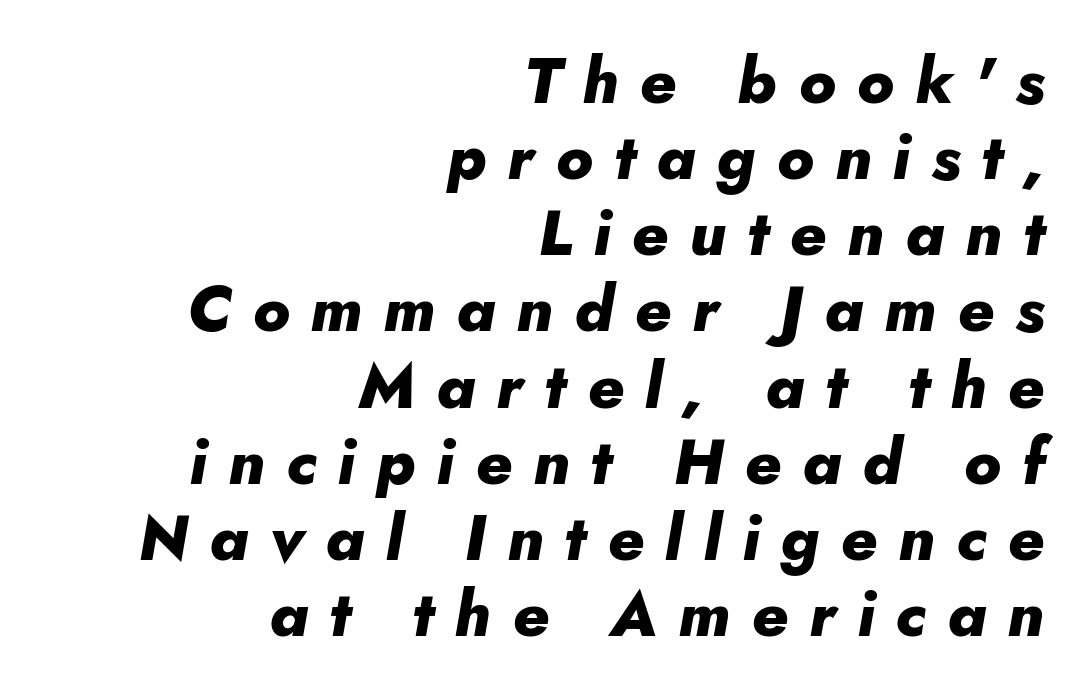
{"italic": "yes", "lean": "right", "slant_degrees": 5, "bold": "yes", "weight": "heavy", "width": "normal", "stroke_contrast": "low", "x_height": "small", "monospaced": "no", "underline": "no", "align": "right", "line_spacing_ratio": 1.19, "letter_spacing": "wide", "letter_spacing_em": 0.33, "glyph_px": 64}
